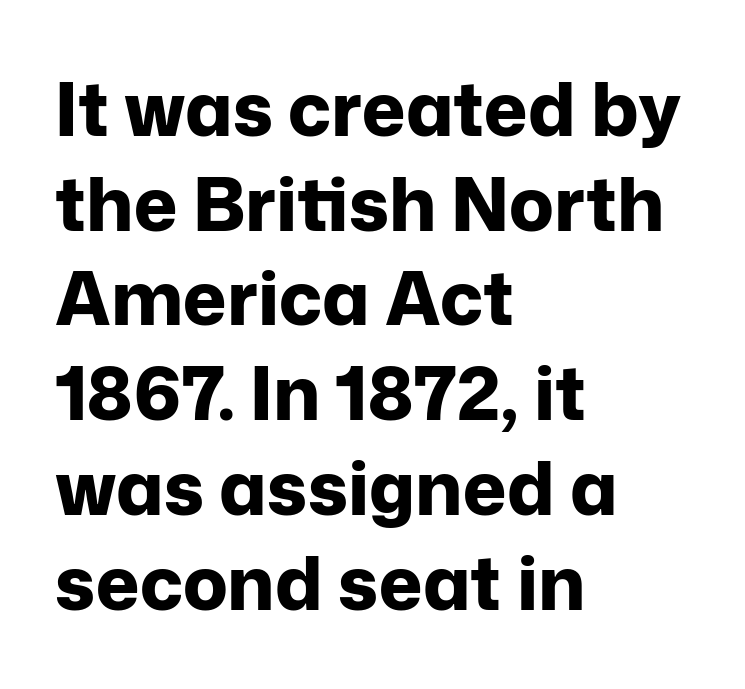
Q: Is the text bold? A: Yes.
Q: Is the text italic (slanted)? A: No, it is upright.
Q: Is the typeface a serif or a sans-serif typeface? A: Sans-serif.
Q: Is the text underlined? A: No.
Q: How is the paragraph aligned? A: Left-aligned.
Q: Is the spacing between letters normal or unusually wide? A: Normal.
Q: Is the spacing between lines tight, normal or loose? A: Normal.
Q: Width (condensed, normal, or wide)? A: Normal.
Q: Stroke contrast? A: Low.
Q: x-height? A: Medium.
Q: Monospaced? A: No.
